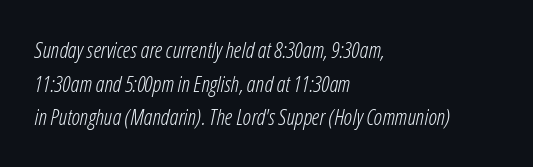
Q: Is the text bold? A: No.
Q: Is the text italic (slanted)? A: Yes, it leans right by about 12 degrees.
Q: Is the text underlined? A: No.
Q: How is the paragraph aligned? A: Left-aligned.
Q: Is the spacing between letters normal or unusually wide? A: Normal.
Q: Is the spacing between lines tight, normal or loose? A: Normal.
